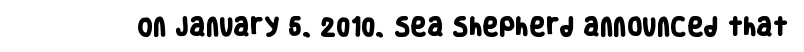
Standard letterfit; no display-style spreading of the glyphs. Plenty of ink on the page — the face is bold. The string is rendered with underlining switched off.
